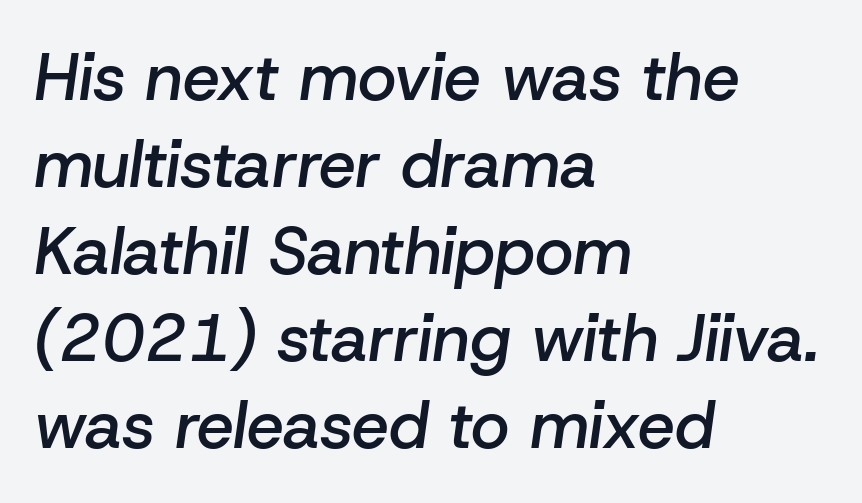
Q: Is the text bold? A: Semi-bold.
Q: Is the text italic (slanted)? A: Yes, it leans right by about 8 degrees.
Q: Is the text underlined? A: No.
Q: How is the paragraph aligned? A: Left-aligned.
Q: Is the spacing between letters normal or unusually wide? A: Normal.
Q: Is the spacing between lines tight, normal or loose? A: Normal.
Q: Width (condensed, normal, or wide)? A: Normal.
Q: Stroke contrast? A: Low.
Q: x-height? A: Medium.
Q: Monospaced? A: No.
